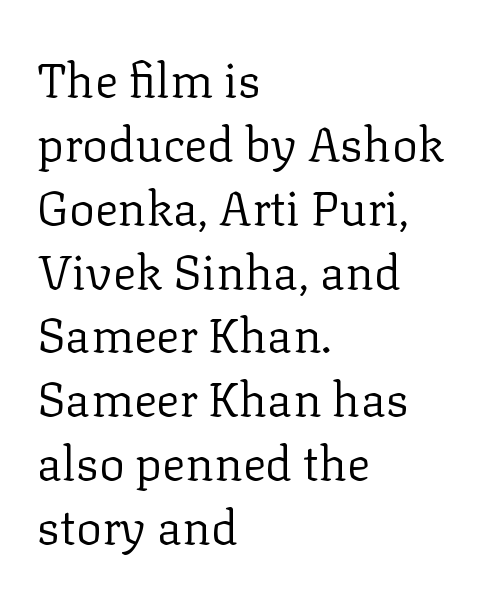
The image shows 48 px regular-weight serif type, upright; set left-aligned, normal line spacing (1.33x), normal letter spacing, not underlined; low stroke contrast and a medium x-height.
